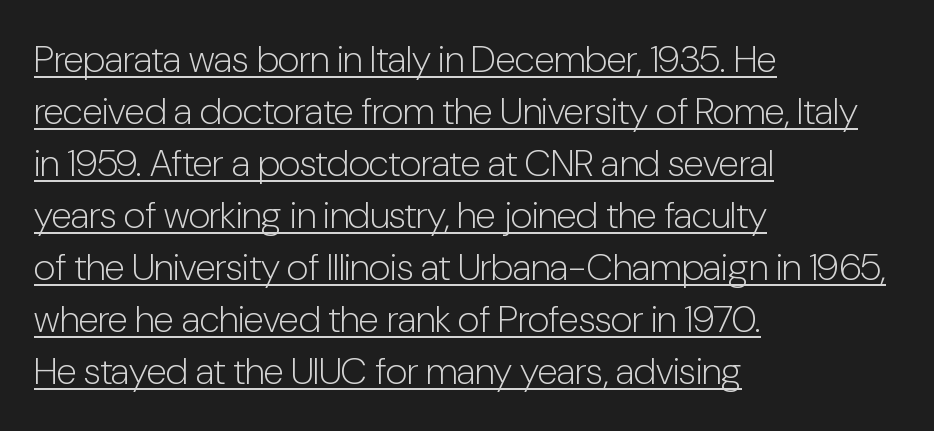
The image shows 38 px light, condensed sans-serif type, upright; set left-aligned, normal line spacing (1.37x), normal letter spacing, underlined; low stroke contrast and a medium x-height.
